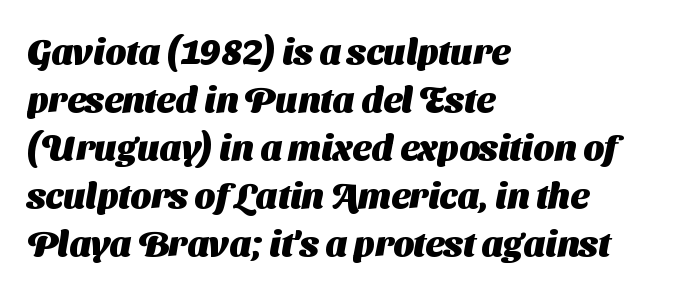
Q: Is the text bold? A: Yes.
Q: Is the typeface a serif or a sans-serif typeface? A: Sans-serif.
Q: Is the text underlined? A: No.
Q: How is the paragraph aligned? A: Left-aligned.
Q: Is the spacing between letters normal or unusually wide? A: Normal.
Q: Is the spacing between lines tight, normal or loose? A: Normal.
Q: Width (condensed, normal, or wide)? A: Normal.
Q: Stroke contrast? A: Medium.
Q: x-height? A: Medium.
Q: Monospaced? A: No.
